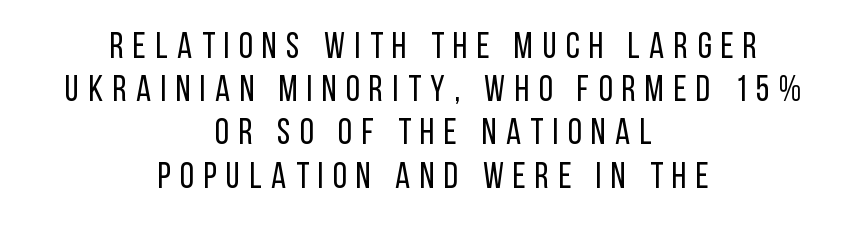
The image shows 36 px regular-weight, condensed sans-serif type, upright; set centered, line spacing 1.2x, unusually wide letter spacing (+0.26 em), not underlined; low stroke contrast and a large x-height.
